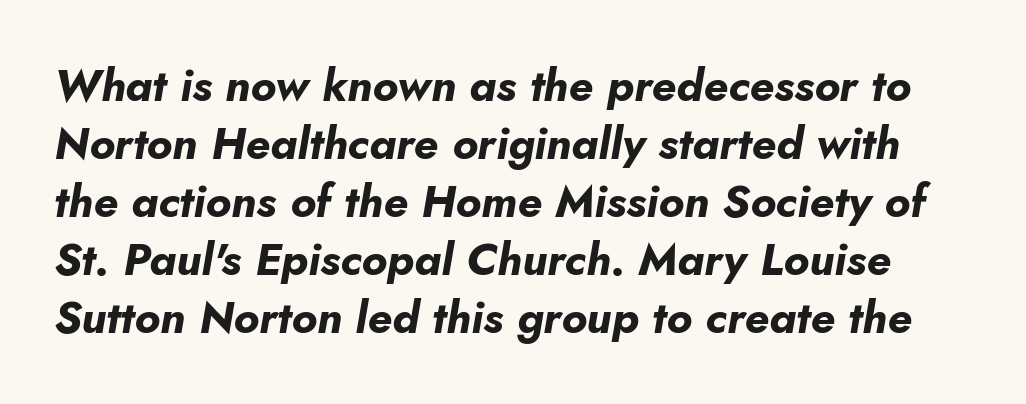
{"italic": "yes", "lean": "right", "slant_degrees": 10, "bold": "yes", "weight": "bold", "width": "normal", "stroke_contrast": "low", "x_height": "small", "monospaced": "no", "underline": "no", "line_spacing": "normal", "line_spacing_ratio": 1.29, "letter_spacing": "normal", "letter_spacing_em": 0.0, "glyph_px": 45}
